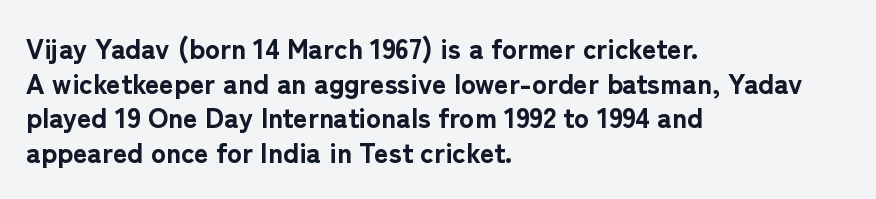
Spacing verdict: proportional, widths tailored to each character. The face used here has the dense, thick strokes of a bold. Posture: upright roman. Type without underlining. Students, note that the glyphs here touch the page at normal intervals. The text was rendered using a sans face with plain stroke endings.
